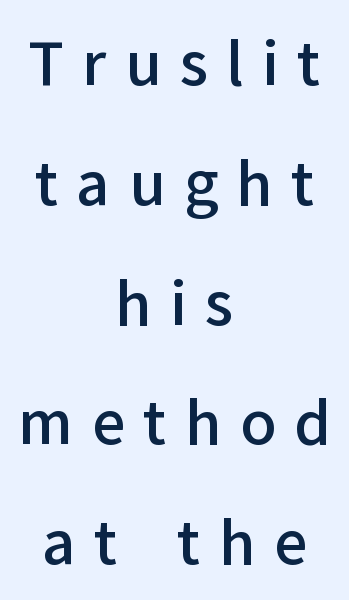
{"serif": "no", "italic": "no", "bold": "semi", "weight": "semibold", "width": "normal", "stroke_contrast": "low", "x_height": "medium", "monospaced": "no", "underline": "no", "align": "center", "line_spacing": "loose", "line_spacing_ratio": 2.03, "letter_spacing": "wide", "letter_spacing_em": 0.31, "glyph_px": 59}
